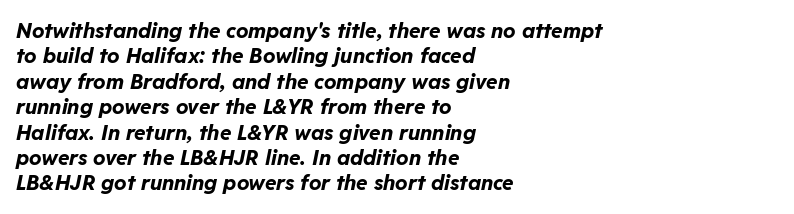
Heavy-handed strokes throughout: this text is bold. Slant detected: the letters are inclined. Here the glyphs are tracked normally, forming tight word shapes. The words here are not underlined.
